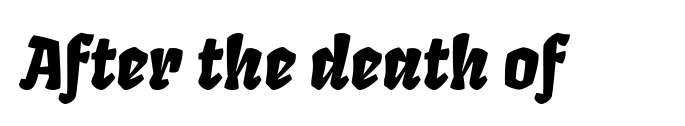
Tall strokes in this sample are angled rather than plumb. Is this a fixed-width face? No — the glyphs have proportional, varying widths. Type without underlining. No extra tracking has been applied to these lines.
